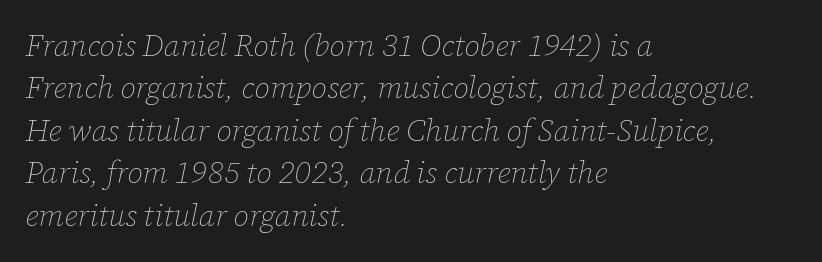
Q: Is the text bold? A: No.
Q: Is the text italic (slanted)? A: Yes, it leans right by about 12 degrees.
Q: Is the text underlined? A: No.
Q: How is the paragraph aligned? A: Left-aligned.
Q: Is the spacing between letters normal or unusually wide? A: Normal.
Q: Is the spacing between lines tight, normal or loose? A: Normal.
Q: Width (condensed, normal, or wide)? A: Normal.
Q: Stroke contrast? A: Low.
Q: x-height? A: Medium.
Q: Monospaced? A: No.
